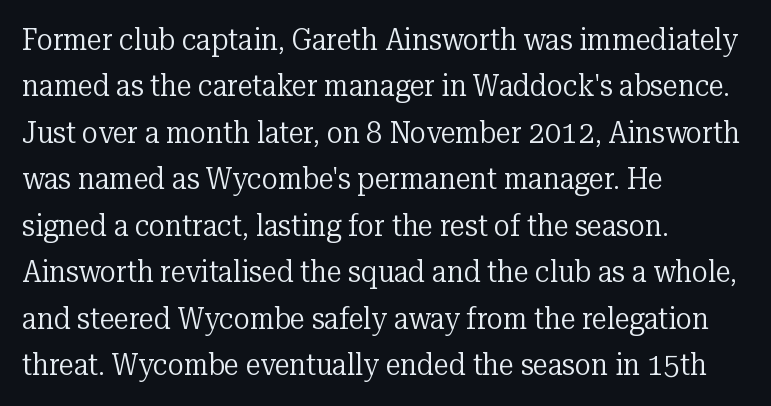
The image shows 30 px regular-weight serif type, upright; set left-aligned, normal line spacing (1.55x), normal letter spacing, not underlined; low stroke contrast and a medium x-height.
